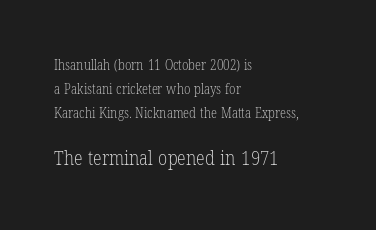
Q: Is the text bold? A: No.
Q: Is the text italic (slanted)? A: No, it is upright.
Q: Is the text underlined? A: No.
Q: How is the paragraph aligned? A: Left-aligned.
Q: Is the spacing between letters normal or unusually wide? A: Normal.
Q: Which block of text is set in a larger size, the first (top) or the second (bottom)? A: The second (bottom) one.
